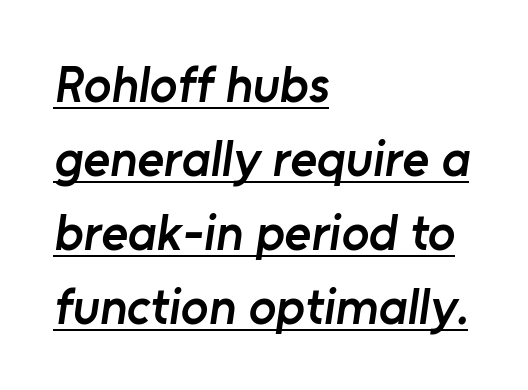
The image shows 51 px semibold sans-serif type; set left-aligned, normal line spacing (1.45x), normal letter spacing, underlined; low stroke contrast and a medium x-height.
